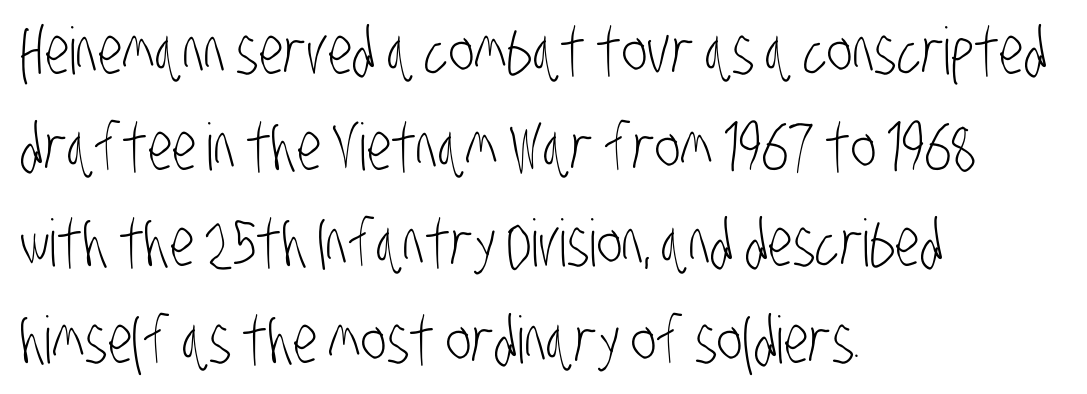
Q: Is the text bold? A: No.
Q: Is the typeface a serif or a sans-serif typeface? A: Sans-serif.
Q: Is the text underlined? A: No.
Q: How is the paragraph aligned? A: Left-aligned.
Q: Is the spacing between letters normal or unusually wide? A: Normal.
Q: Is the spacing between lines tight, normal or loose? A: Normal.
Q: Width (condensed, normal, or wide)? A: Condensed.
Q: Stroke contrast? A: Low.
Q: x-height? A: Large.
Q: Monospaced? A: No.
